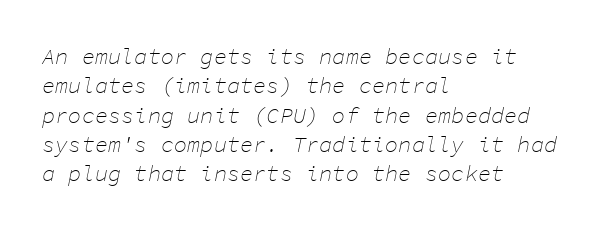
The image shows 22 px text type, italic (leaning right); set left-aligned, normal line spacing (1.33x), normal letter spacing, not underlined.
